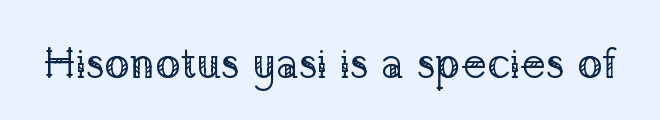
Q: Is the text bold? A: No.
Q: Is the text italic (slanted)? A: No, it is upright.
Q: Is the typeface a serif or a sans-serif typeface? A: Serif.
Q: Is the text underlined? A: No.
Q: Is the spacing between letters normal or unusually wide? A: Normal.
Q: Width (condensed, normal, or wide)? A: Normal.
Q: Stroke contrast? A: Low.
Q: x-height? A: Medium.
Q: Monospaced? A: No.
